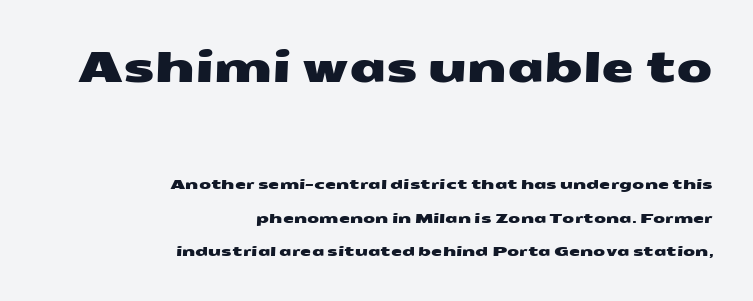
{"serif": "no", "width": "wide", "stroke_contrast": "medium", "x_height": "medium", "monospaced": "no", "underline": "no", "align": "right", "line_spacing": "loose", "line_spacing_ratio": 2.41, "letter_spacing": "normal", "letter_spacing_em": 0.0, "larger_block": "first", "size_ratio": 3.0, "glyph_px": 42}
